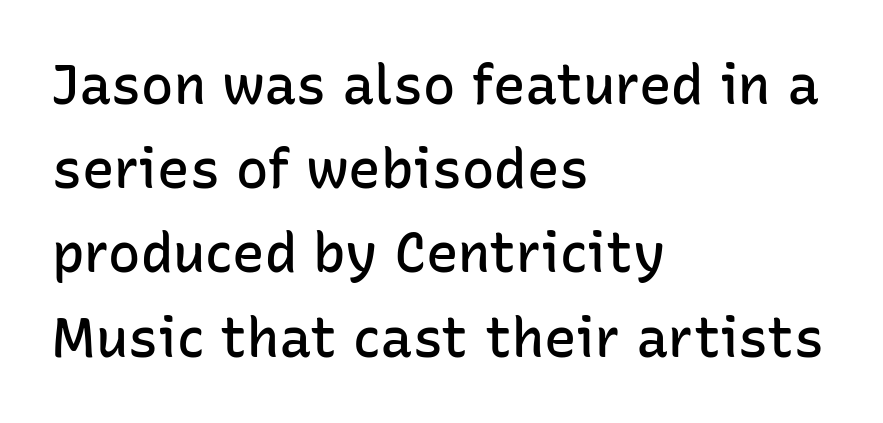
{"serif": "no", "italic": "no", "bold": "semi", "weight": "semibold", "width": "normal", "stroke_contrast": "low", "x_height": "medium", "monospaced": "no", "underline": "no", "align": "left", "line_spacing": "normal", "line_spacing_ratio": 1.56, "letter_spacing": "normal", "letter_spacing_em": 0.0, "glyph_px": 54}
